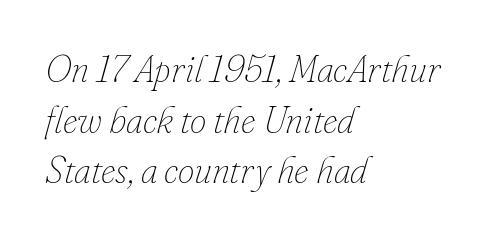
{"italic": "yes", "lean": "right", "slant_degrees": 16, "bold": "no", "weight": "thin", "width": "normal", "stroke_contrast": "low", "x_height": "small", "monospaced": "no", "underline": "no", "align": "left", "line_spacing": "normal", "line_spacing_ratio": 1.37, "letter_spacing": "normal", "letter_spacing_em": 0.0, "glyph_px": 37}
